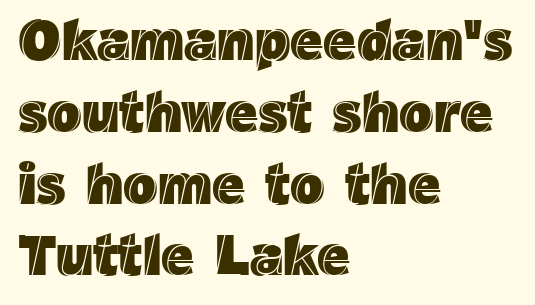
The image shows 57 px text type, upright; set left-aligned, normal line spacing (1.26x), normal letter spacing, not underlined; a medium x-height.
